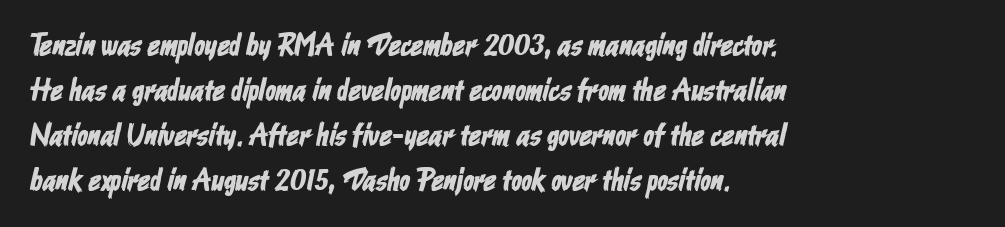
The image shows 31 px condensed sans-serif type; set left-aligned, normal line spacing (1.45x), normal letter spacing, not underlined; low stroke contrast and a medium x-height.
